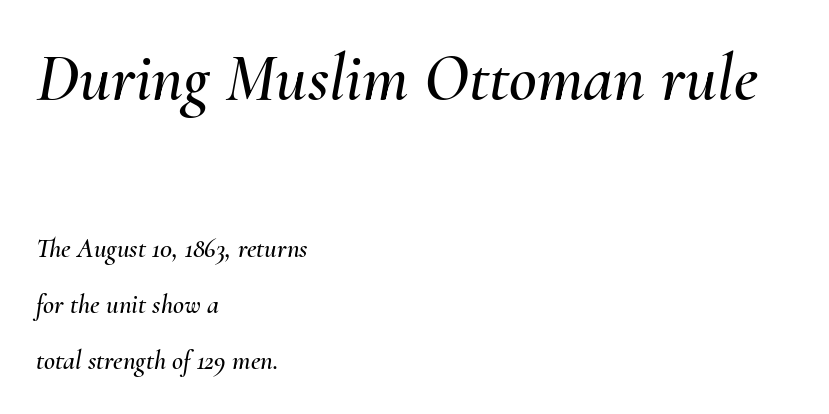
A classic flush-left, rag-right setting is used for this passage. Descenders hang freely into open space. The font's italic variant was chosen for this text. The horizontal fit of the characters is conventional and even. The face used here is proportionally spaced, like ordinary book or web type.
